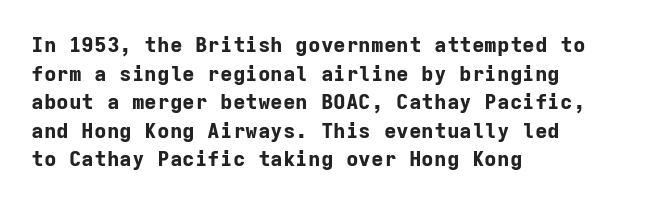
{"italic": "no", "bold": "yes", "underline": "no", "align": "left", "line_spacing": "normal", "line_spacing_ratio": 1.36, "letter_spacing": "normal", "letter_spacing_em": 0.0, "glyph_px": 21}
